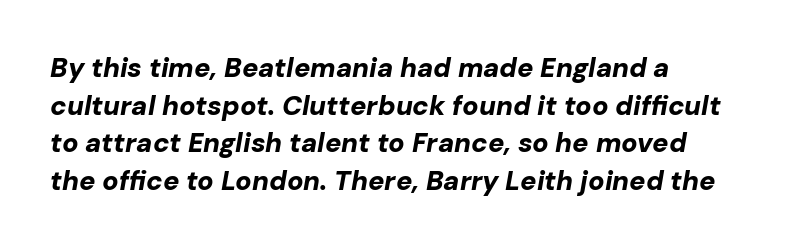
Q: Is the text bold? A: Yes.
Q: Is the text italic (slanted)? A: Yes, it leans right by about 10 degrees.
Q: Is the text underlined? A: No.
Q: Is the spacing between letters normal or unusually wide? A: Normal.
Q: Is the spacing between lines tight, normal or loose? A: Normal.
